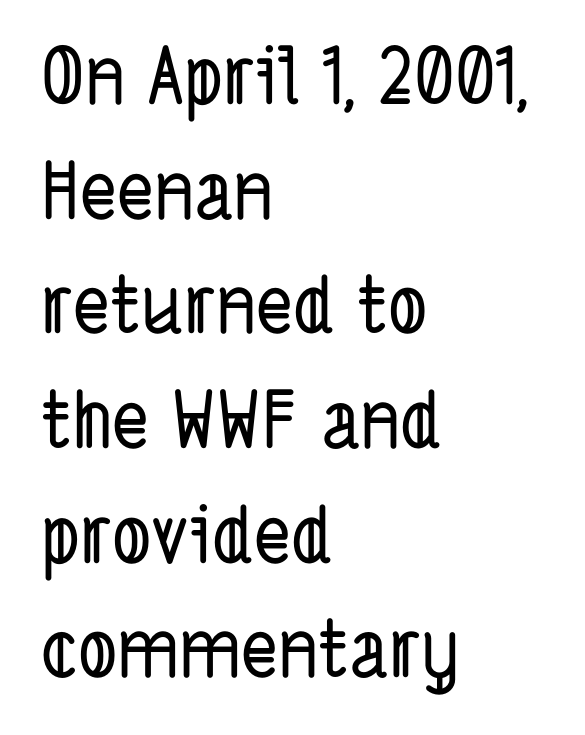
{"serif": "no", "width": "condensed", "stroke_contrast": "low", "x_height": "medium", "monospaced": "no", "underline": "no", "align": "left", "line_spacing": "normal", "line_spacing_ratio": 1.47, "letter_spacing": "normal", "letter_spacing_em": 0.0, "glyph_px": 78}
